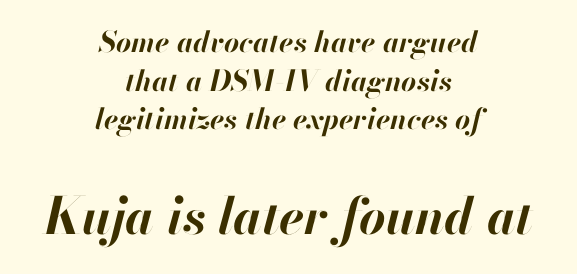
In terms of posture, this sample is oblique. Compared with typical body copy, the letter spacing here is the same. Layout note: lines centered. Any mark beneath the type? The region is blank.
